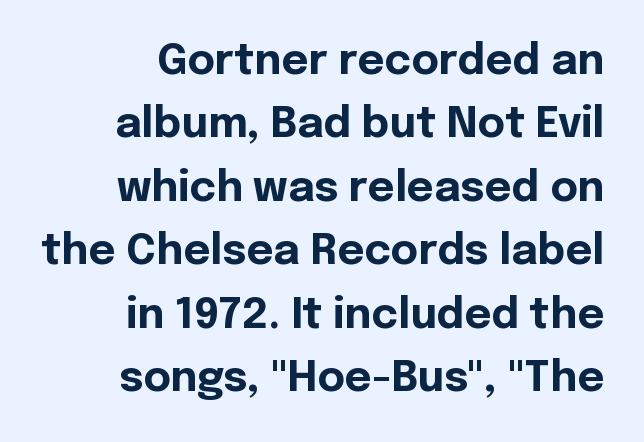
Q: Is the text bold? A: Yes.
Q: Is the text italic (slanted)? A: No, it is upright.
Q: Is the typeface a serif or a sans-serif typeface? A: Sans-serif.
Q: Is the text underlined? A: No.
Q: How is the paragraph aligned? A: Right-aligned.
Q: Is the spacing between letters normal or unusually wide? A: Normal.
Q: Is the spacing between lines tight, normal or loose? A: Normal.
Q: Width (condensed, normal, or wide)? A: Normal.
Q: x-height? A: Medium.
Q: Monospaced? A: No.
